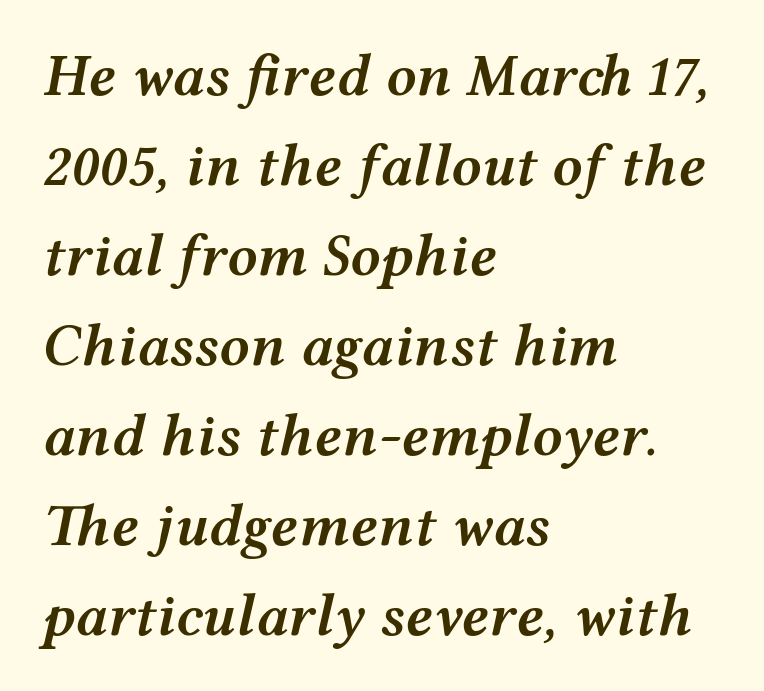
The image shows 60 px semibold, wide type, italic (leaning right); set left-aligned, normal line spacing (1.5x), normal letter spacing, not underlined; medium stroke contrast and a medium x-height.
